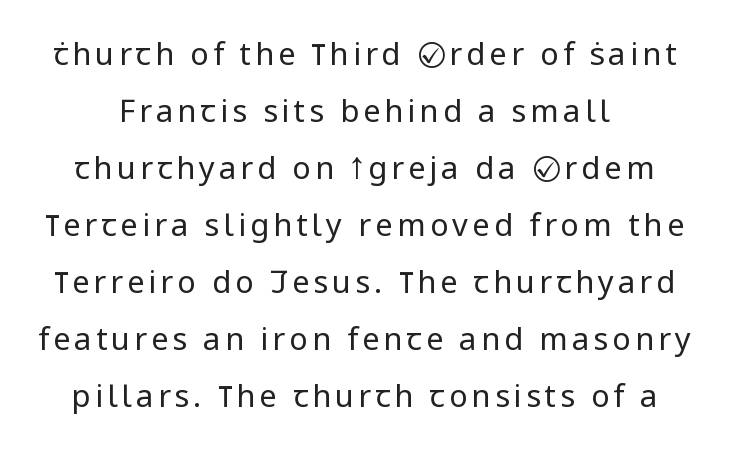
{"serif": "no", "italic": "no", "bold": "no", "weight": "regular", "width": "normal", "stroke_contrast": "low", "x_height": "medium", "monospaced": "no", "underline": "no", "line_spacing_ratio": 1.84, "glyph_px": 31}
